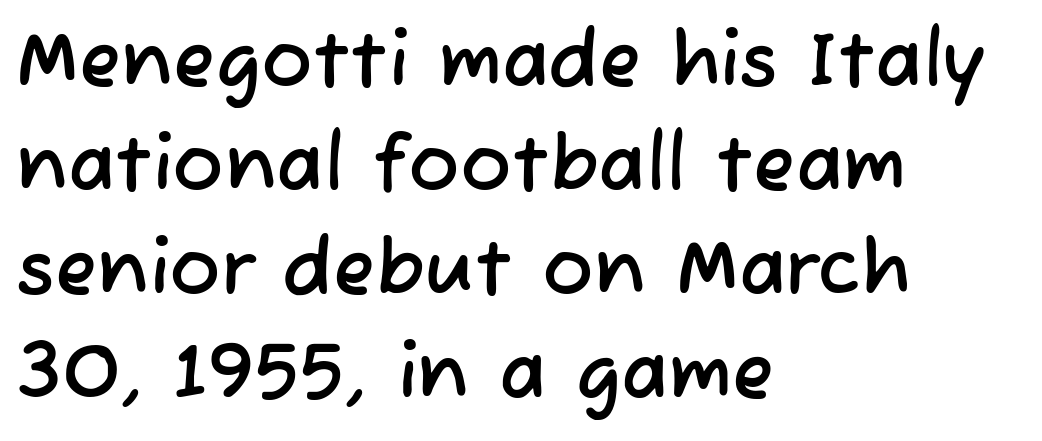
{"serif": "no", "width": "normal", "stroke_contrast": "low", "x_height": "medium", "monospaced": "no", "underline": "no", "align": "left", "line_spacing": "normal", "line_spacing_ratio": 1.35, "letter_spacing": "normal", "letter_spacing_em": 0.0, "glyph_px": 77}
